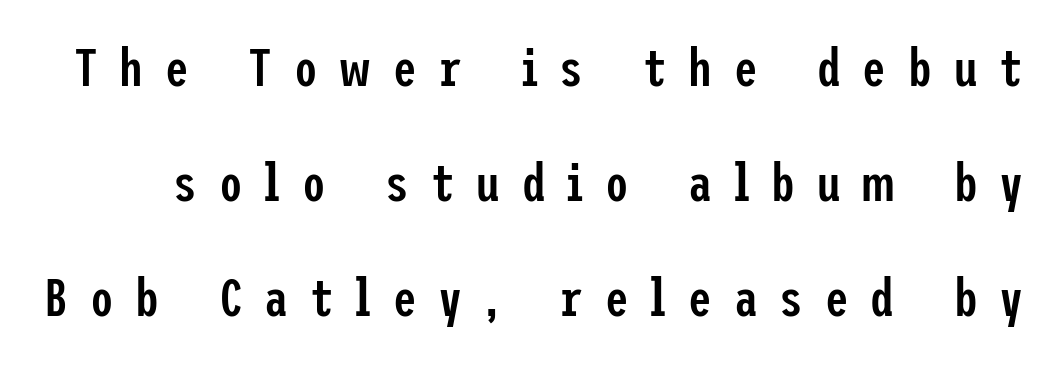
Q: Is the text bold? A: Semi-bold.
Q: Is the text italic (slanted)? A: No, it is upright.
Q: Is the typeface a serif or a sans-serif typeface? A: Sans-serif.
Q: Is the text underlined? A: No.
Q: Is the spacing between letters normal or unusually wide? A: Unusually wide.
Q: Is the spacing between lines tight, normal or loose? A: Loose.
Q: Width (condensed, normal, or wide)? A: Condensed.
Q: Stroke contrast? A: Low.
Q: x-height? A: Medium.
